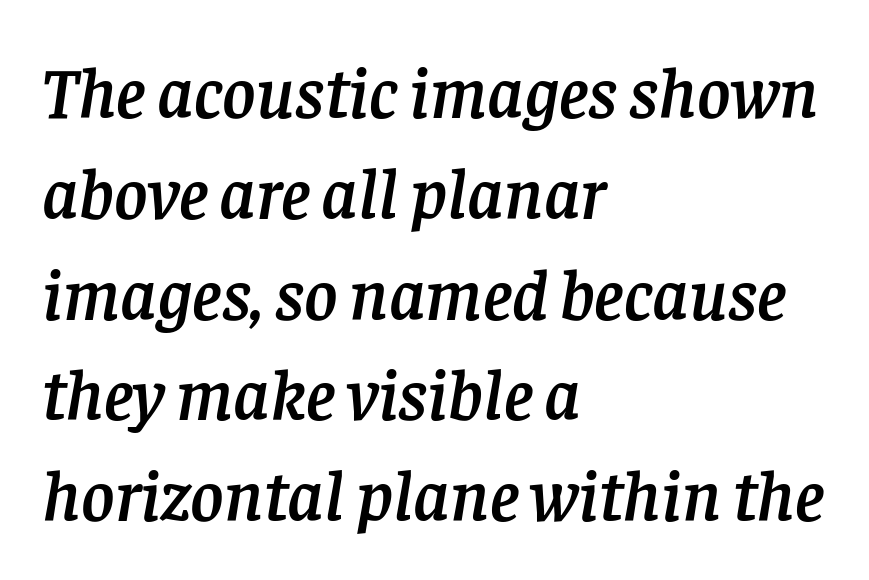
{"serif": "yes", "italic": "yes", "lean": "right", "slant_degrees": 8, "width": "normal", "stroke_contrast": "low", "x_height": "large", "monospaced": "no", "underline": "no", "align": "left", "line_spacing": "normal", "line_spacing_ratio": 1.4, "letter_spacing": "normal", "letter_spacing_em": 0.0, "glyph_px": 72}
